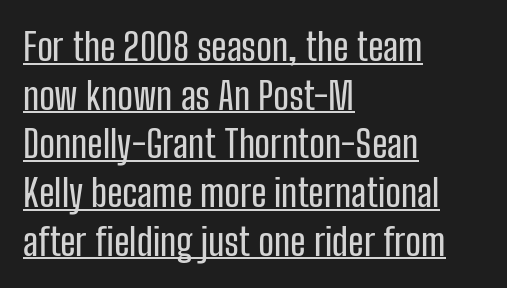
Think of a printed novel: that variable character pitch is what you see here. Short and long lines alike share a common starting point at left. Beneath each row of characters lies a ruled line. Each new line begins a customary step beneath the previous one. Caption: standard tracking, unaltered.
